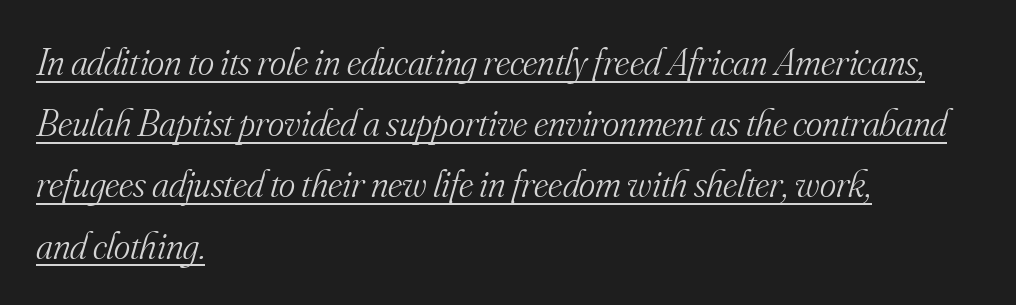
Every row of glyphs begins at an identical x-position on the left. Glyph-to-glyph distance matches everyday printed text. The letterforms sit at book weight or below. A serif font was chosen for this passage. These lines were composed using italics.
